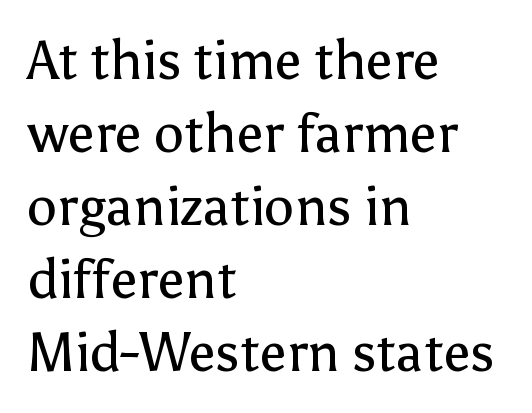
The lettering stays uniformly vertical, giving the passage a roman look. Horizontal bands of white between lines are of average thickness. Alignment: flush left. Spacing verdict: proportional, widths tailored to each character. Is the type heavy? It reads as light-to-regular instead.
